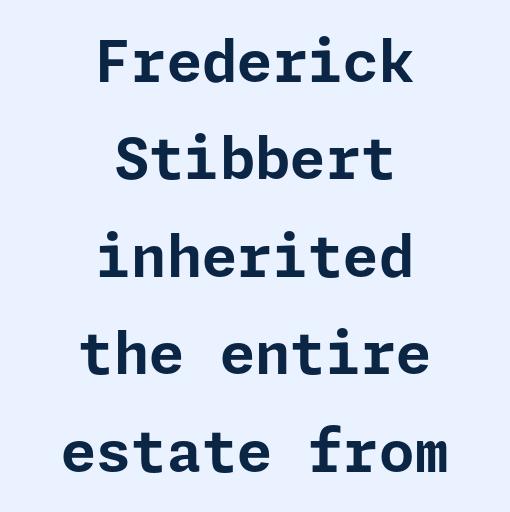
{"serif": "no", "italic": "no", "bold": "yes", "weight": "bold", "width": "normal", "stroke_contrast": "low", "x_height": "medium", "underline": "no", "align": "center", "line_spacing_ratio": 1.71, "letter_spacing": "normal", "letter_spacing_em": 0.0, "glyph_px": 57}
